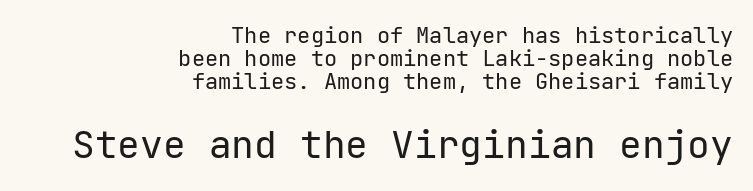
The lower block of text is set noticeably larger than the block above it. Observe the absence of serifs on each vertical stroke in this sample. How are the letters spaced? Ordinarily, with no added tracking. Where is the straight margin? On the right.
